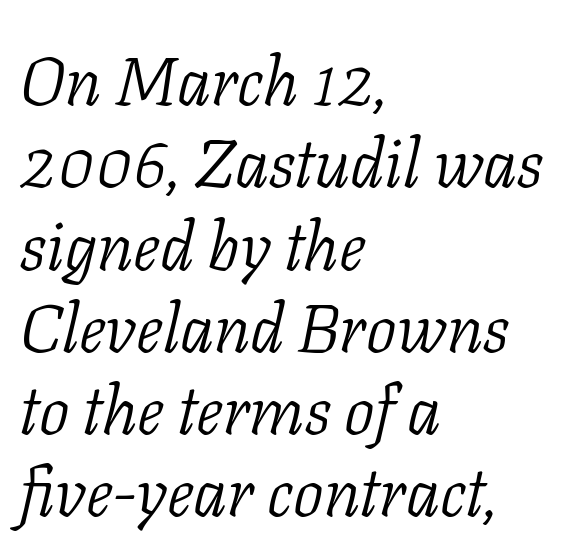
Each letter's strokes conclude with small projecting serifs. The rendering keeps characters at their native spacing. The rendering uses natural spacing where letterforms have individual widths. Think standard paragraph weight, or any step lighter than that. The letters are slanted; this is an italic face.
